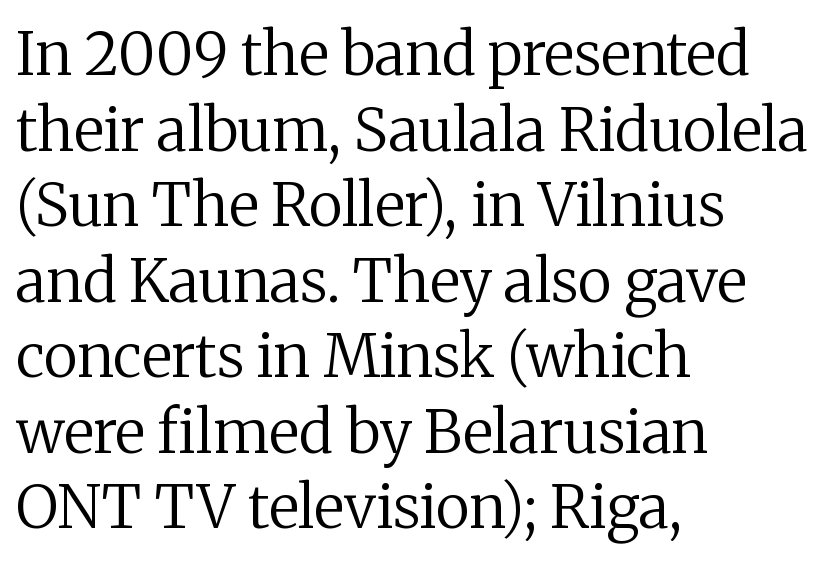
Counters stay open thanks to moderate or lighter strokes. Quick note: not italic, upright. Words float on clear page, feet unadorned. Here the glyphs are tracked normally, forming tight word shapes. The passage shown stacks its lines at a standard gap.
